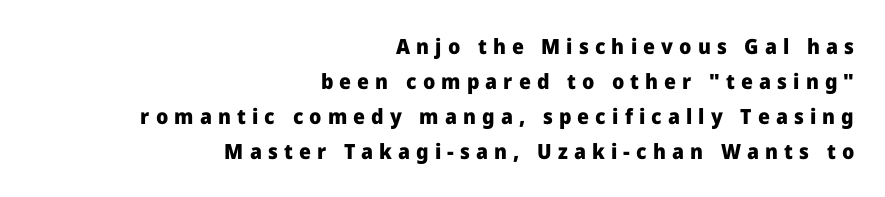
{"italic": "no", "bold": "yes", "underline": "no", "align": "right", "line_spacing": "normal", "line_spacing_ratio": 1.66, "letter_spacing": "wide", "letter_spacing_em": 0.29, "glyph_px": 21}
